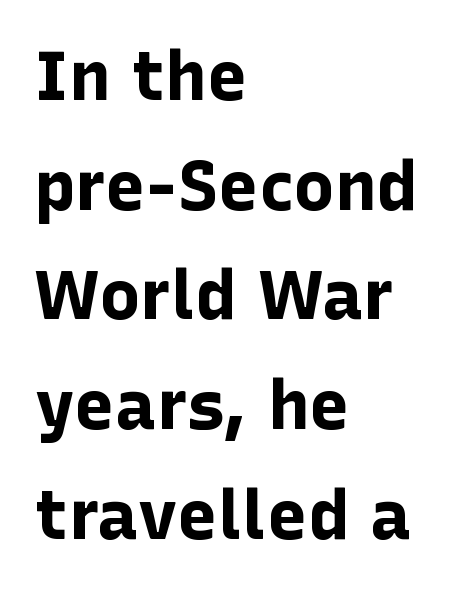
Evenly set lines give the paragraph a standard silhouette. Standard letterfit; no display-style spreading of the glyphs. Designer's note — italics off, roman on. The strokes are fattened all the way to bold. The rendering uses natural spacing where letterforms have individual widths.
